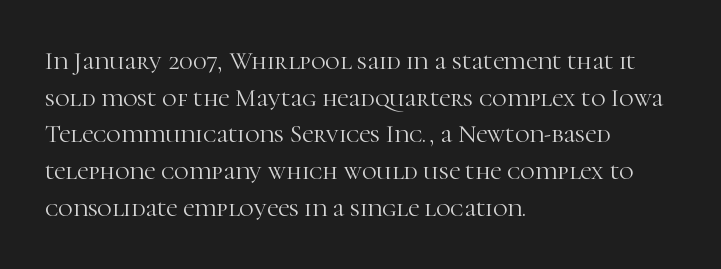
Q: Is the text bold? A: No.
Q: Is the text italic (slanted)? A: No, it is upright.
Q: Is the text underlined? A: No.
Q: How is the paragraph aligned? A: Left-aligned.
Q: Is the spacing between letters normal or unusually wide? A: Normal.
Q: Is the spacing between lines tight, normal or loose? A: Normal.
